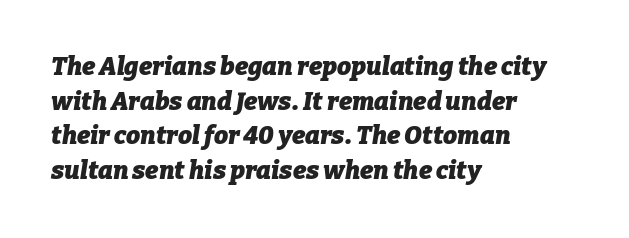
{"italic": "yes", "lean": "right", "slant_degrees": 9, "bold": "yes", "underline": "no", "align": "left", "line_spacing": "normal", "line_spacing_ratio": 1.39, "letter_spacing": "normal", "letter_spacing_em": 0.0, "glyph_px": 25}
